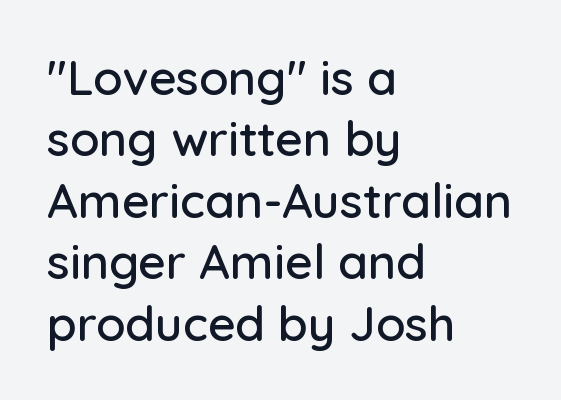
{"serif": "no", "italic": "no", "width": "normal", "stroke_contrast": "low", "x_height": "medium", "monospaced": "no", "underline": "no", "align": "left", "line_spacing": "normal", "line_spacing_ratio": 1.28, "letter_spacing": "normal", "letter_spacing_em": 0.0, "glyph_px": 48}
